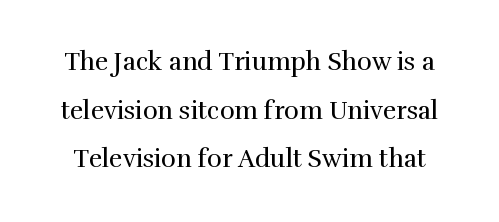
Q: Is the text bold? A: No.
Q: Is the text italic (slanted)? A: No, it is upright.
Q: Is the text underlined? A: No.
Q: Is the spacing between letters normal or unusually wide? A: Normal.
Q: Is the spacing between lines tight, normal or loose? A: Loose.
